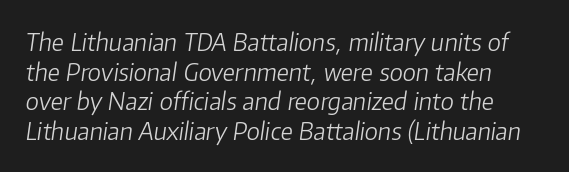
Nothing heavy about these letters — not bold at all. Looking at the ascenders, they clearly lean. A typesetter would call this zero additional tracking. The strip under each line holds only bare page.
